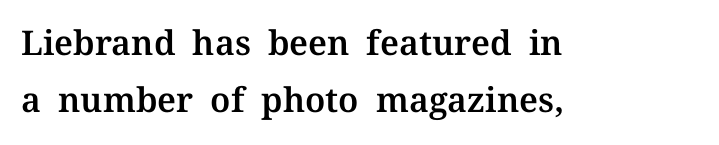
The image shows 34 px serif type, upright; set left-aligned, normal line spacing (1.68x), normal letter spacing, not underlined; medium stroke contrast and a medium x-height.
